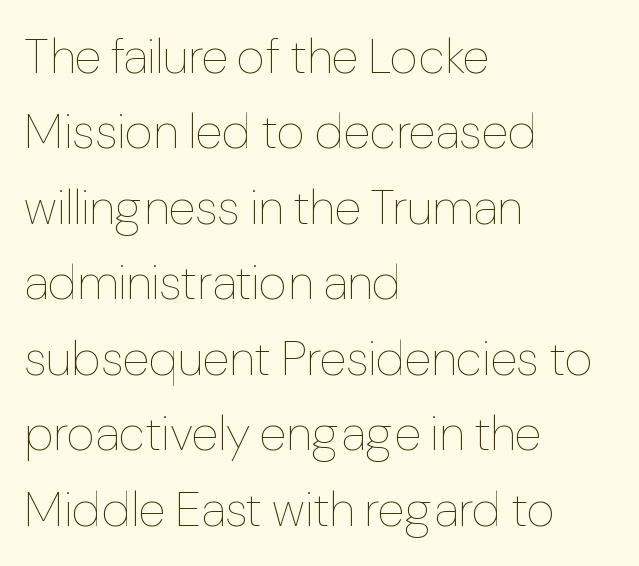
Q: Is the text bold? A: No.
Q: Is the text italic (slanted)? A: No, it is upright.
Q: Is the text underlined? A: No.
Q: How is the paragraph aligned? A: Left-aligned.
Q: Is the spacing between letters normal or unusually wide? A: Normal.
Q: Is the spacing between lines tight, normal or loose? A: Normal.
Q: Width (condensed, normal, or wide)? A: Normal.
Q: Stroke contrast? A: Low.
Q: x-height? A: Medium.
Q: Monospaced? A: No.
